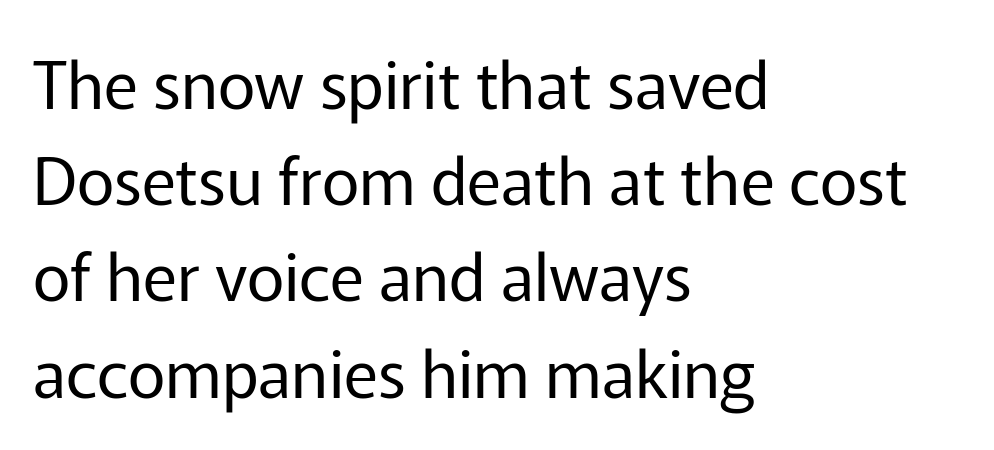
These lines sit exactly where default settings would place them. Anything drawn beneath the words? Only blank space. When letters stand straight like this, we call the style roman or upright. The rendering uses natural spacing where letterforms have individual widths. Stroke mass is kept to a normal reading level or below. Is this a sans? Yes — the strokes have no serifs.
